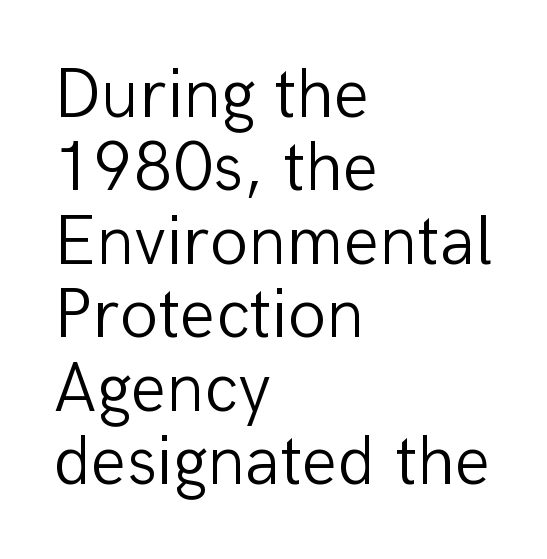
The image shows 70 px light sans-serif type, upright; set left-aligned, tight line spacing (1.05x), normal letter spacing, not underlined; low stroke contrast and a medium x-height.
